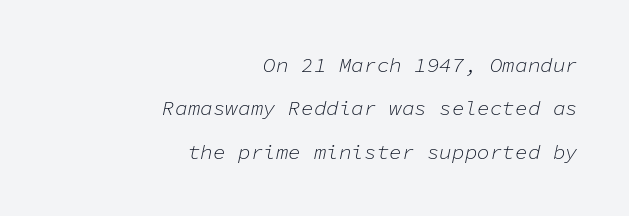
Style check: oblique. The passage is arranged like a letterhead date or caption credit — flush right. Students, note that the glyphs here touch the page at normal intervals. Rule under the text: the space is simply empty. The lines are spread far apart with generous leading. Weight: in the light-to-regular range.
